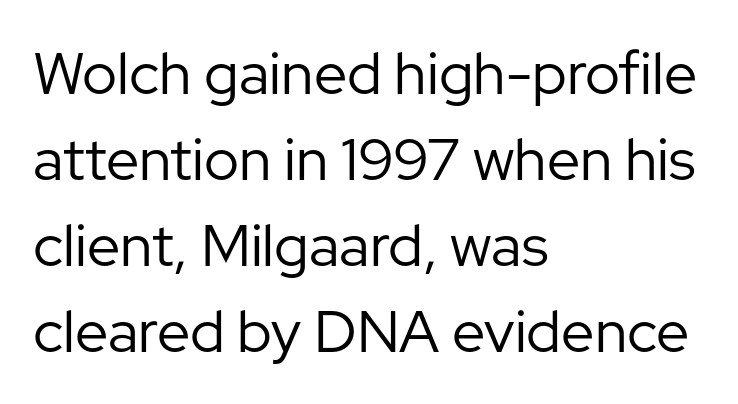
Short note: letters normally spaced. Decoration check: the copy has no underline. The face used here is proportionally spaced, like ordinary book or web type. Line spacing here is normal.
